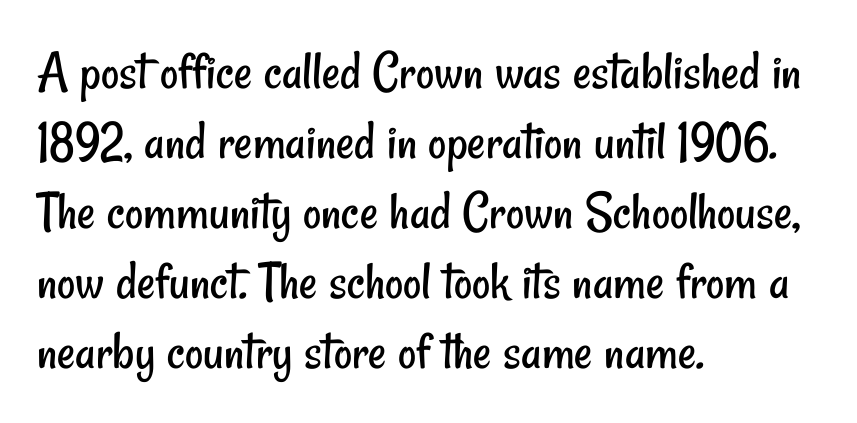
{"serif": "no", "bold": "no", "weight": "regular", "width": "condensed", "stroke_contrast": "low", "x_height": "small", "monospaced": "no", "underline": "no", "align": "left", "line_spacing": "normal", "line_spacing_ratio": 1.25, "letter_spacing": "normal", "letter_spacing_em": 0.0, "glyph_px": 56}
